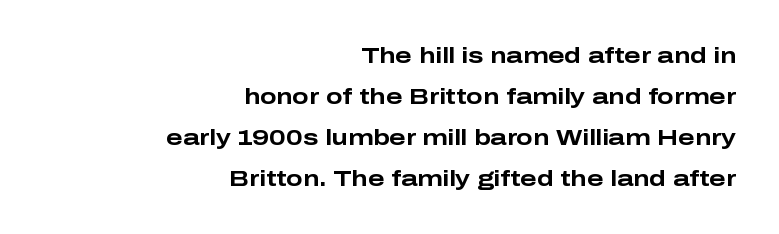
The image shows 22 px bold type, upright; set right-aligned, line spacing 1.86x, normal letter spacing, not underlined.
